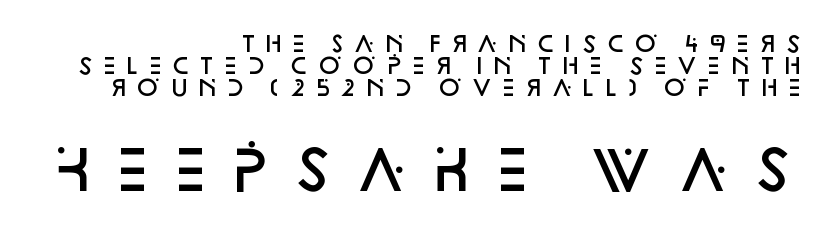
Honestly, the rows look squashed on top of each other. This rendering employs a face without finishing strokes, i.e., a sans-serif. Does the weight exceed regular? Yes, but only to semibold. Look at the glyph heights: the lower group is clearly the bigger setting. Each word looks stretched out because of the extra space between its letters.
